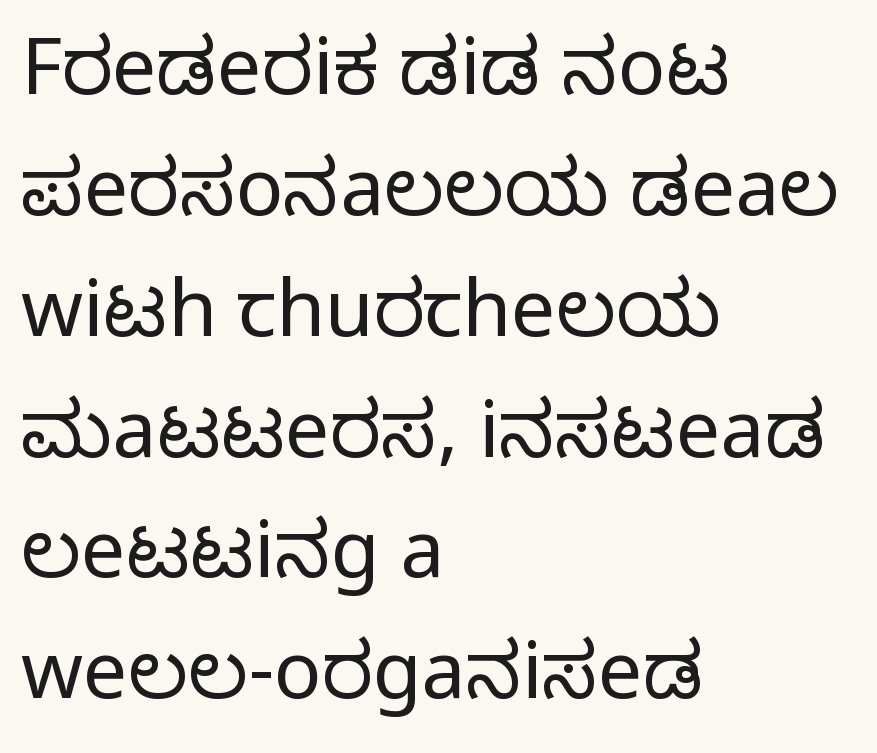
Q: Is the text bold? A: No.
Q: Is the text italic (slanted)? A: No, it is upright.
Q: Is the typeface a serif or a sans-serif typeface? A: Sans-serif.
Q: Is the text underlined? A: No.
Q: How is the paragraph aligned? A: Left-aligned.
Q: Is the spacing between letters normal or unusually wide? A: Normal.
Q: Is the spacing between lines tight, normal or loose? A: Normal.
Q: Width (condensed, normal, or wide)? A: Normal.
Q: Stroke contrast? A: Low.
Q: x-height? A: Medium.
Q: Monospaced? A: No.
